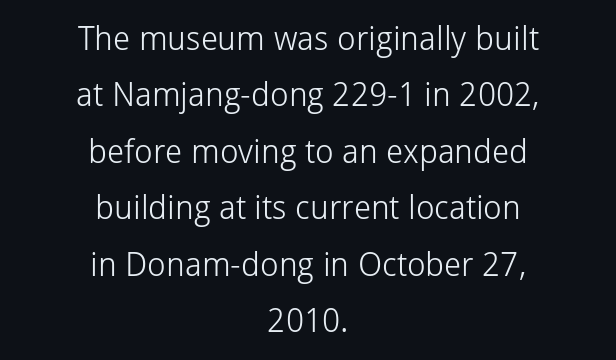
Q: Is the text bold? A: No.
Q: Is the text italic (slanted)? A: No, it is upright.
Q: Is the typeface a serif or a sans-serif typeface? A: Sans-serif.
Q: Is the text underlined? A: No.
Q: How is the paragraph aligned? A: Centered.
Q: Is the spacing between letters normal or unusually wide? A: Normal.
Q: Width (condensed, normal, or wide)? A: Normal.
Q: Stroke contrast? A: Low.
Q: x-height? A: Medium.
Q: Monospaced? A: No.
